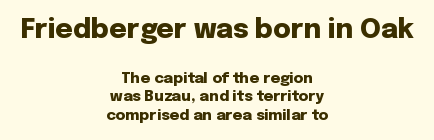
The image shows 27 px bold type, upright; set centered, line spacing 1.23x, normal letter spacing, not underlined; the first (top) block is 1.8x larger.
